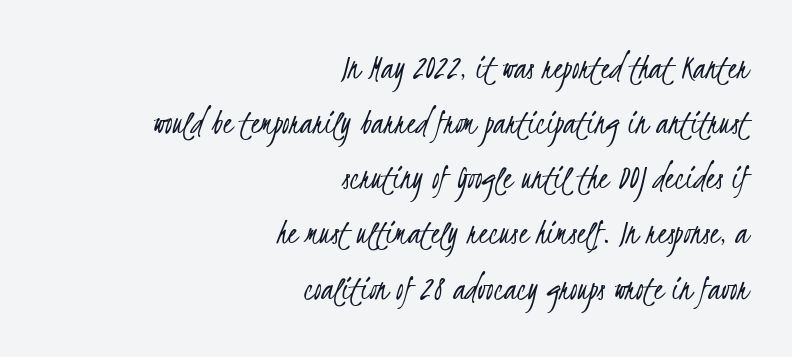
{"serif": "no", "bold": "no", "weight": "light", "width": "condensed", "stroke_contrast": "low", "x_height": "small", "monospaced": "no", "underline": "no", "align": "right", "line_spacing": "normal", "line_spacing_ratio": 1.49, "letter_spacing": "normal", "letter_spacing_em": 0.0, "glyph_px": 37}
